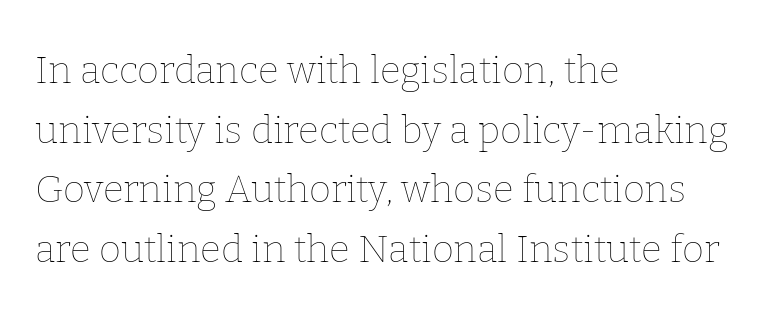
The image shows 38 px thin type, upright; set left-aligned, normal line spacing (1.57x), normal letter spacing, not underlined; low stroke contrast and a medium x-height.
